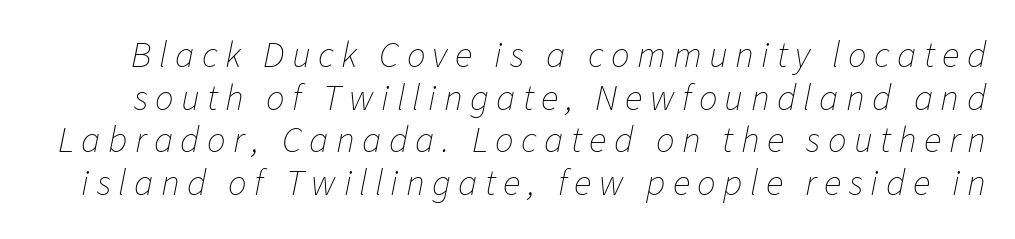
The image shows 37 px thin type, italic (leaning right); set tight line spacing (1.15x), unusually wide letter spacing (+0.2 em), not underlined; low stroke contrast and a medium x-height.
